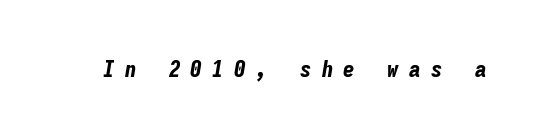
Q: Is the text bold? A: Yes.
Q: Is the text italic (slanted)? A: Yes, it leans right by about 9 degrees.
Q: Is the text underlined? A: No.
Q: Is the spacing between letters normal or unusually wide? A: Unusually wide.
